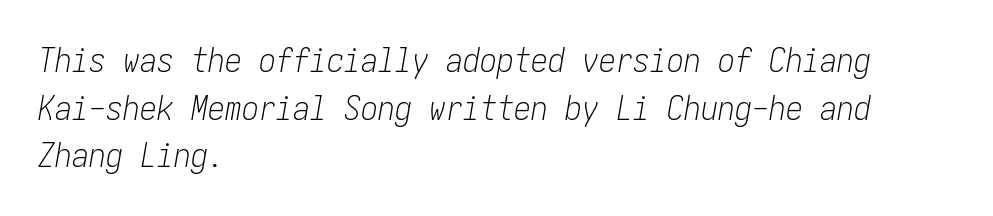
Q: Is the text bold? A: No.
Q: Is the text italic (slanted)? A: Yes, it leans right by about 10 degrees.
Q: Is the text underlined? A: No.
Q: How is the paragraph aligned? A: Left-aligned.
Q: Is the spacing between letters normal or unusually wide? A: Normal.
Q: Is the spacing between lines tight, normal or loose? A: Normal.
Q: Width (condensed, normal, or wide)? A: Condensed.
Q: Stroke contrast? A: Low.
Q: x-height? A: Medium.
